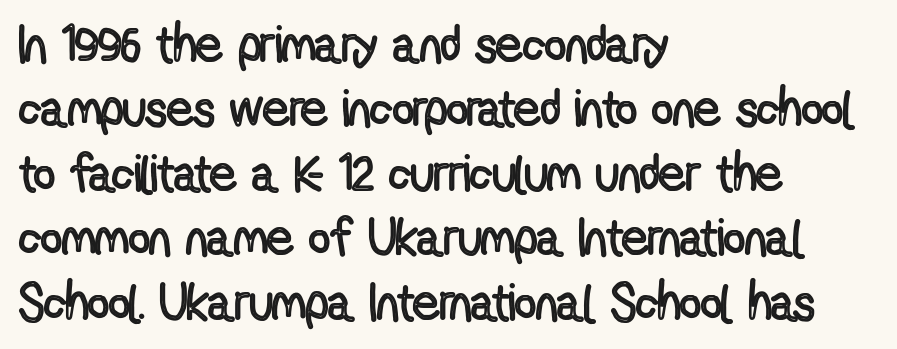
The typesetter chose a ragged-right arrangement here. Spacing verdict: proportional, widths tailored to each character. The tracking reads as untouched default to a designer's eye. Each row of text sits above clean, open space. If you drew a line through each stem, it would be perfectly vertical.
